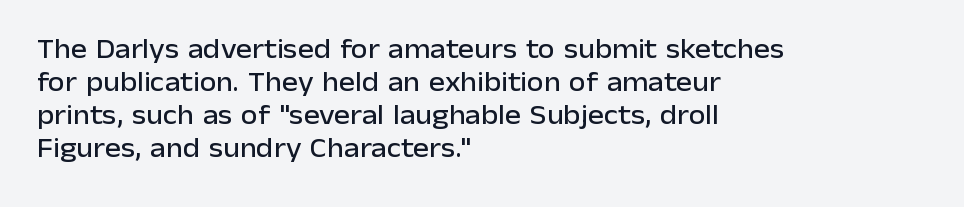
Q: Is the text italic (slanted)? A: No, it is upright.
Q: Is the text underlined? A: No.
Q: How is the paragraph aligned? A: Left-aligned.
Q: Is the spacing between letters normal or unusually wide? A: Normal.
